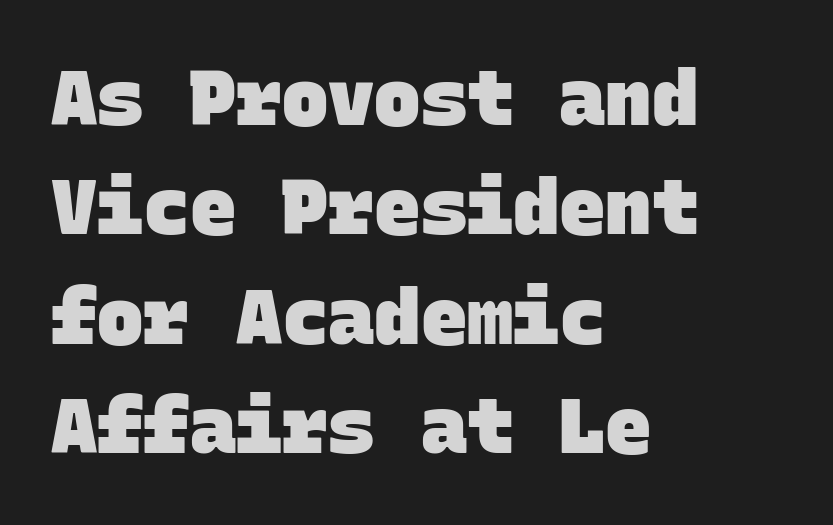
Q: Is the text bold? A: Yes.
Q: Is the typeface a serif or a sans-serif typeface? A: Sans-serif.
Q: Is the text underlined? A: No.
Q: How is the paragraph aligned? A: Left-aligned.
Q: Is the spacing between letters normal or unusually wide? A: Normal.
Q: Is the spacing between lines tight, normal or loose? A: Normal.
Q: Width (condensed, normal, or wide)? A: Normal.
Q: Stroke contrast? A: Low.
Q: x-height? A: Large.
Q: Monospaced? A: Yes.
